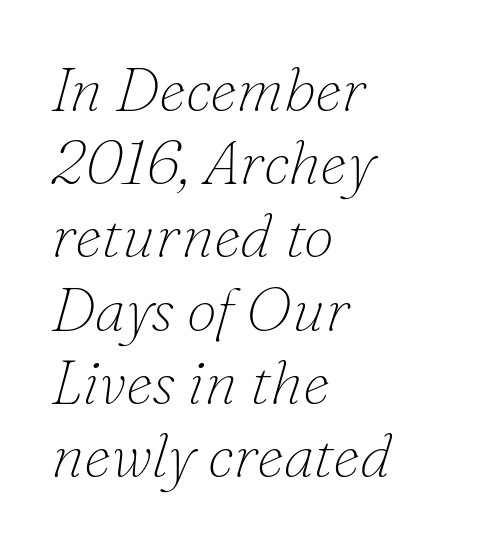
Weight class: somewhere from thin through regular. Yep, those are serifs on the letters. These lines are rendered in a variable-pitch font. Has an underline been added? It has not. The lines in this sample share a left origin and differ only in where they stop.
